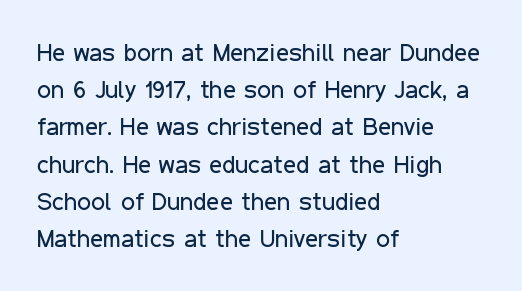
{"italic": "no", "bold": "no", "underline": "no", "align": "left", "line_spacing": "normal", "line_spacing_ratio": 1.49, "letter_spacing": "normal", "letter_spacing_em": 0.0, "glyph_px": 25}
